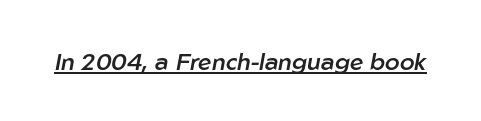
{"italic": "yes", "lean": "right", "slant_degrees": 10, "bold": "semi", "underline": "yes", "letter_spacing": "normal", "letter_spacing_em": 0.0, "glyph_px": 24}
